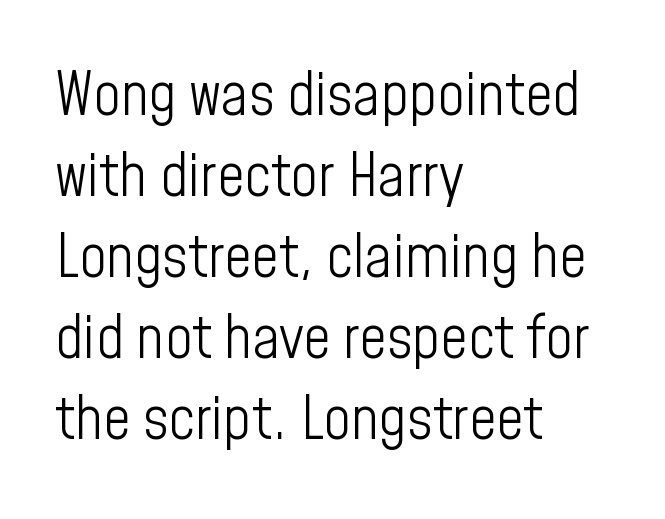
Q: Is the text bold? A: No.
Q: Is the text italic (slanted)? A: No, it is upright.
Q: Is the typeface a serif or a sans-serif typeface? A: Sans-serif.
Q: Is the text underlined? A: No.
Q: How is the paragraph aligned? A: Left-aligned.
Q: Is the spacing between letters normal or unusually wide? A: Normal.
Q: Is the spacing between lines tight, normal or loose? A: Normal.
Q: Width (condensed, normal, or wide)? A: Condensed.
Q: Stroke contrast? A: Low.
Q: x-height? A: Medium.
Q: Monospaced? A: No.
